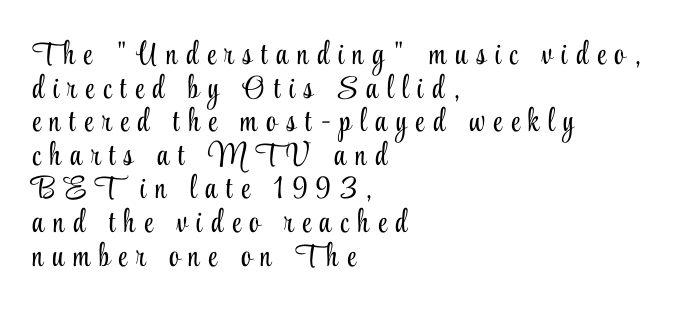
The image shows 32 px light, condensed serif type; set left-aligned, tight line spacing (1.05x), unusually wide letter spacing (+0.28 em), not underlined; low stroke contrast and a small x-height.
